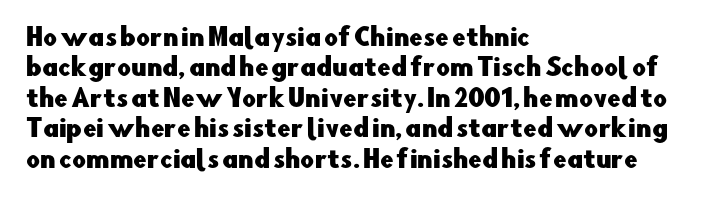
The image shows 24 px text type, upright; set left-aligned, normal line spacing (1.27x), normal letter spacing, not underlined.
